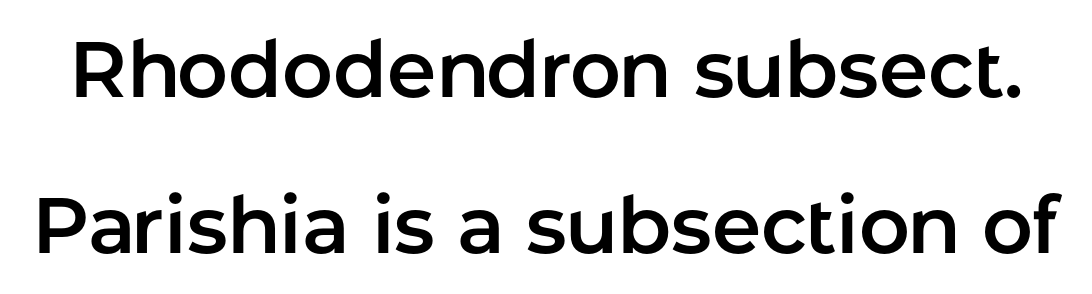
The image shows 79 px sans-serif type, upright; set loose line spacing (1.98x), normal letter spacing, not underlined; low stroke contrast and a medium x-height.
